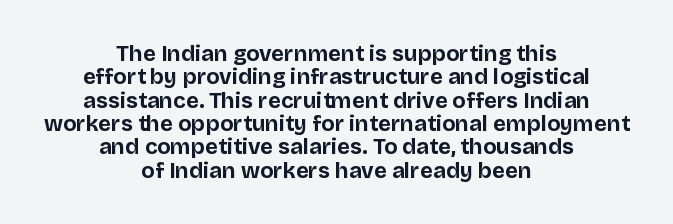
{"italic": "no", "bold": "yes", "underline": "no", "align": "center", "line_spacing": "tight", "line_spacing_ratio": 1.06, "letter_spacing": "normal", "letter_spacing_em": 0.0, "glyph_px": 22}
